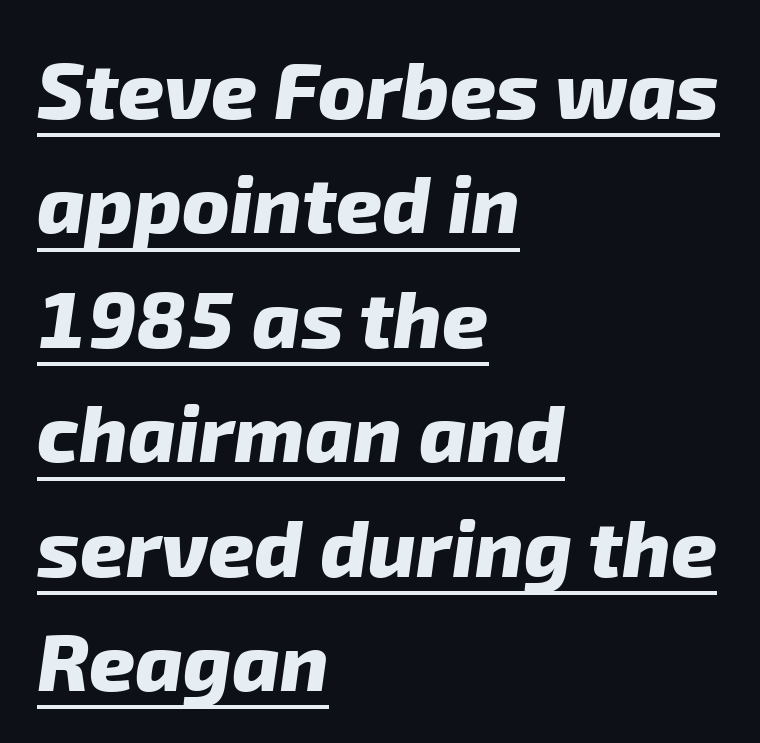
{"serif": "no", "bold": "yes", "weight": "heavy", "width": "normal", "stroke_contrast": "low", "x_height": "medium", "monospaced": "no", "underline": "yes", "align": "left", "line_spacing": "normal", "line_spacing_ratio": 1.43, "letter_spacing": "normal", "letter_spacing_em": 0.0, "glyph_px": 80}
